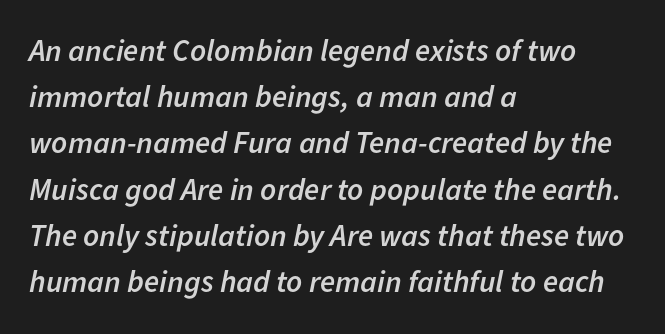
How would I describe the line gaps? Plain and ordinary. Typeset ragged right — the left edge is the straight one. The gap between lines stays unmarked. Emphasis by weight is partial: semibold. Words appear dense and cohesive because spacing is normal. Note the varied advance widths — an 'i' is clearly narrower than an 'm'.
